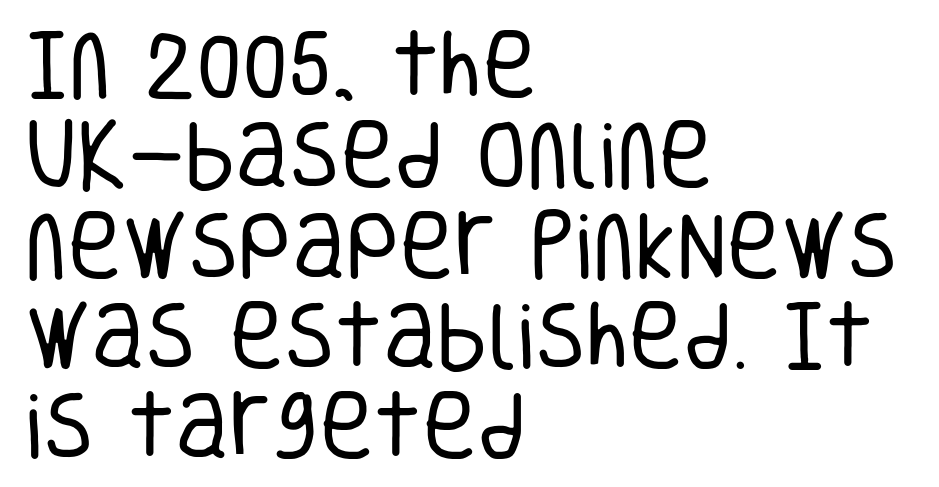
The specimen omits any rule beneath the text block's lines. Nope, no serifs anywhere on these letters. Looks like regular typesetting: each glyph gets only the width it needs. Compared with typical body copy, the letter spacing here is the same. Short and long lines alike share a common starting point at left. The typography opts for an upright posture over an oblique one.
